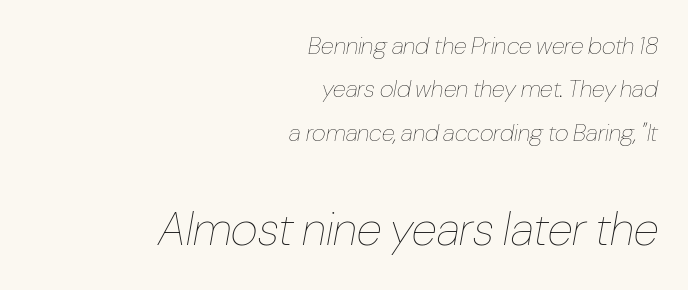
The image shows 47 px thin, condensed type, italic (leaning right); set right-aligned, line spacing 1.81x, normal letter spacing, not underlined; the second (bottom) block is 1.96x larger; low stroke contrast and a medium x-height.
